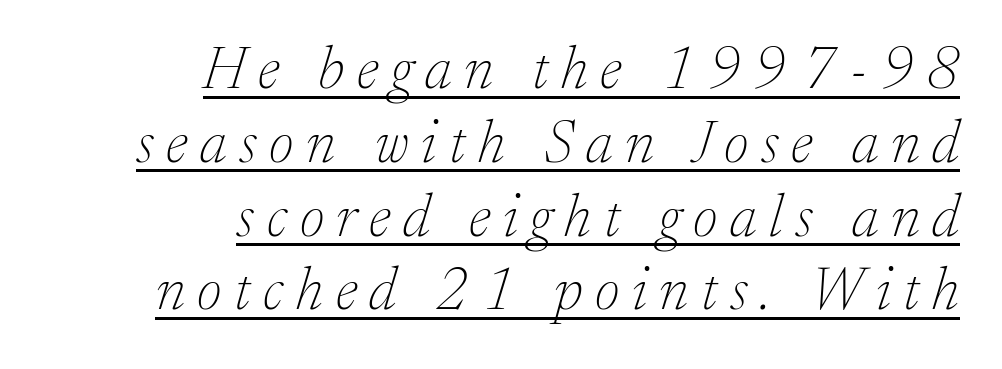
Q: Is the text bold? A: No.
Q: Is the text italic (slanted)? A: Yes, it leans right by about 17 degrees.
Q: Is the typeface a serif or a sans-serif typeface? A: Serif.
Q: Is the text underlined? A: Yes.
Q: How is the paragraph aligned? A: Right-aligned.
Q: Is the spacing between letters normal or unusually wide? A: Unusually wide.
Q: Width (condensed, normal, or wide)? A: Normal.
Q: Stroke contrast? A: Low.
Q: x-height? A: Medium.
Q: Monospaced? A: No.
